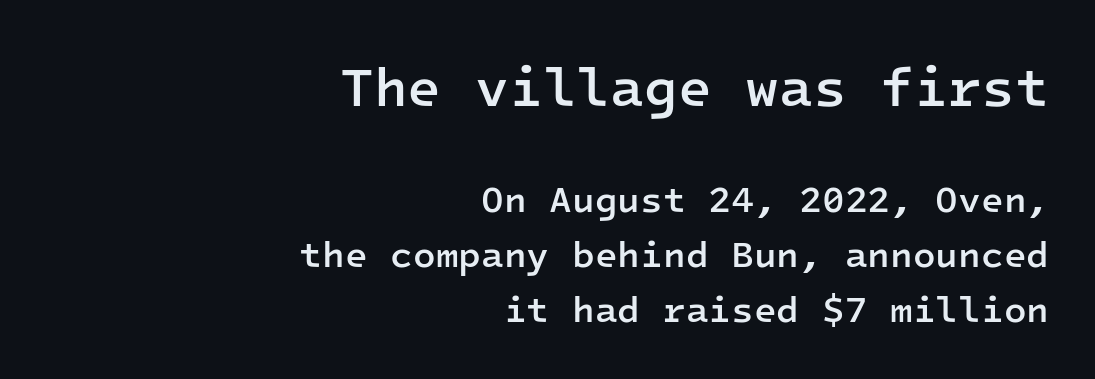
The letters sit at their default tracking, neither squeezed nor spread. Stroke terminals: plain, sans-serif. Does the leading feel generous? No, just average. The face used here is a semibold: visibly heavier than regular, lighter than bold. The rendering uses typewriter-style spacing with identical character cells. The lines are quadded right.
